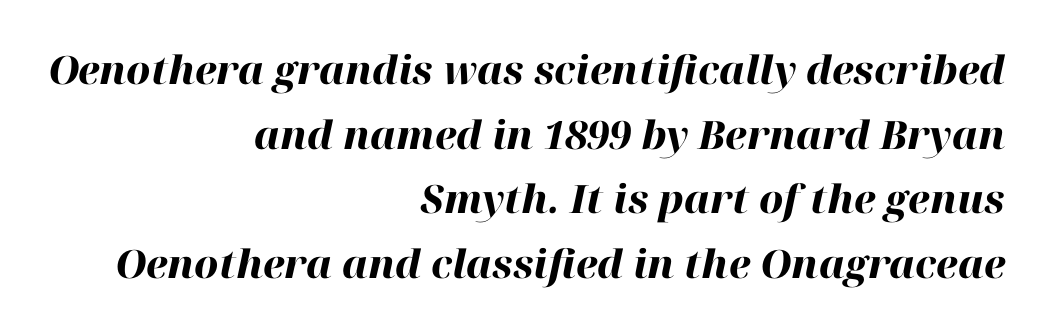
Q: Is the text bold? A: Yes.
Q: Is the text italic (slanted)? A: Yes, it leans right by about 12 degrees.
Q: Is the text underlined? A: No.
Q: How is the paragraph aligned? A: Right-aligned.
Q: Is the spacing between letters normal or unusually wide? A: Normal.
Q: Is the spacing between lines tight, normal or loose? A: Normal.
Q: Width (condensed, normal, or wide)? A: Normal.
Q: Stroke contrast? A: High.
Q: x-height? A: Medium.
Q: Monospaced? A: No.
